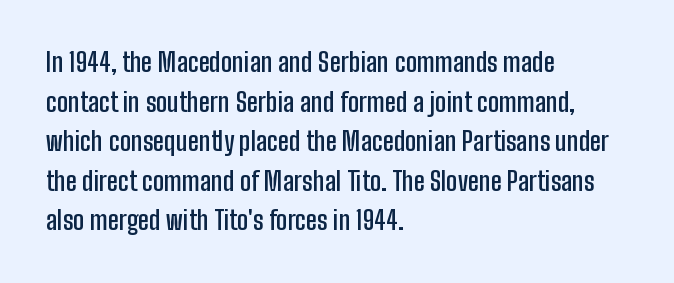
{"italic": "no", "bold": "semi", "underline": "no", "align": "left", "line_spacing": "normal", "line_spacing_ratio": 1.52, "letter_spacing": "normal", "letter_spacing_em": 0.0, "glyph_px": 26}
